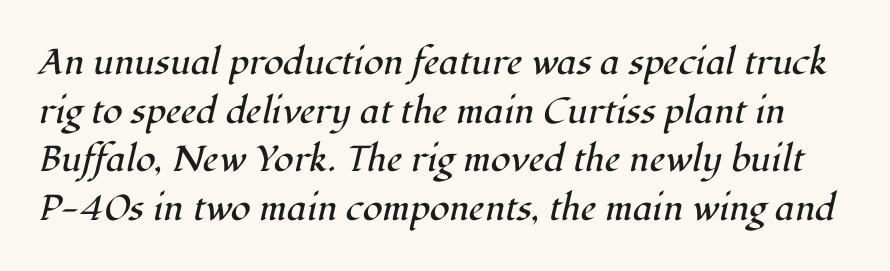
Q: Is the text bold? A: No.
Q: Is the text italic (slanted)? A: Yes, it leans right by about 12 degrees.
Q: Is the typeface a serif or a sans-serif typeface? A: Serif.
Q: Is the text underlined? A: No.
Q: Is the spacing between letters normal or unusually wide? A: Normal.
Q: Is the spacing between lines tight, normal or loose? A: Normal.
Q: Width (condensed, normal, or wide)? A: Normal.
Q: Stroke contrast? A: High.
Q: x-height? A: Medium.
Q: Monospaced? A: No.
